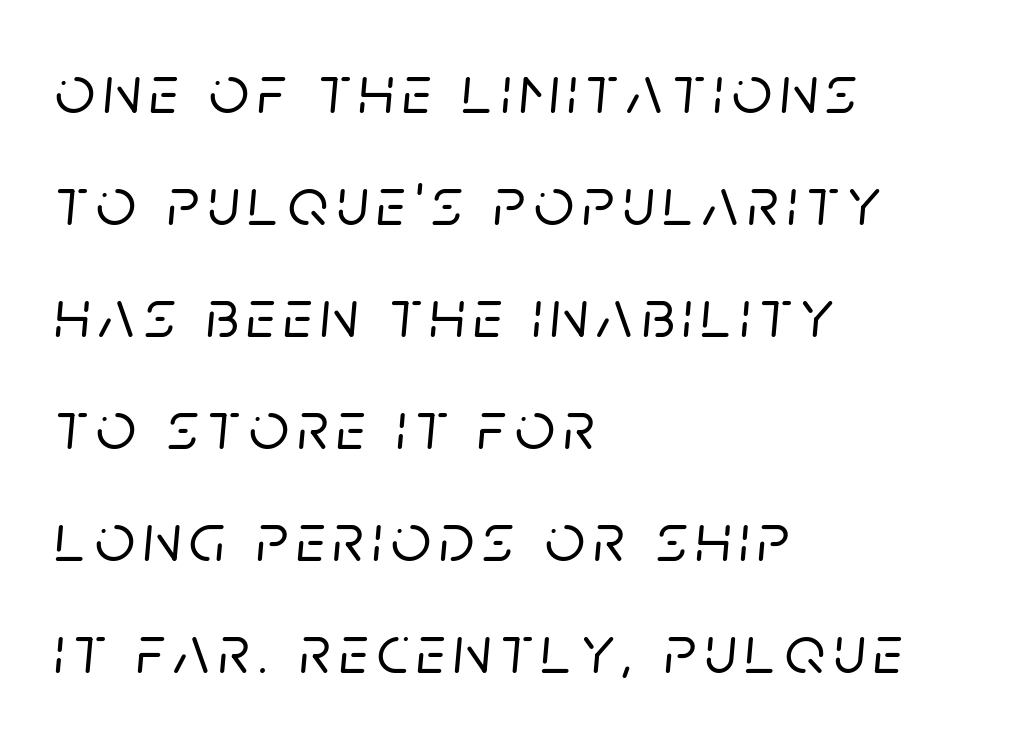
Q: Is the text italic (slanted)? A: Yes, it leans right by about 5 degrees.
Q: Is the text underlined? A: No.
Q: How is the paragraph aligned? A: Left-aligned.
Q: Is the spacing between lines tight, normal or loose? A: Normal.
Q: Width (condensed, normal, or wide)? A: Normal.
Q: Stroke contrast? A: Low.
Q: x-height? A: Large.
Q: Monospaced? A: No.
